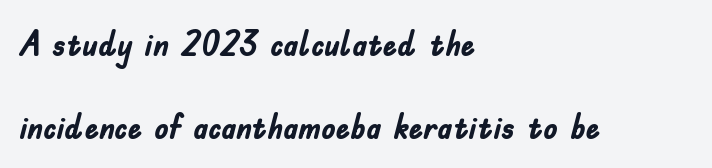
The image shows 36 px semibold, condensed sans-serif type; set left-aligned, loose line spacing (2.31x), normal letter spacing, not underlined; low stroke contrast and a small x-height.
